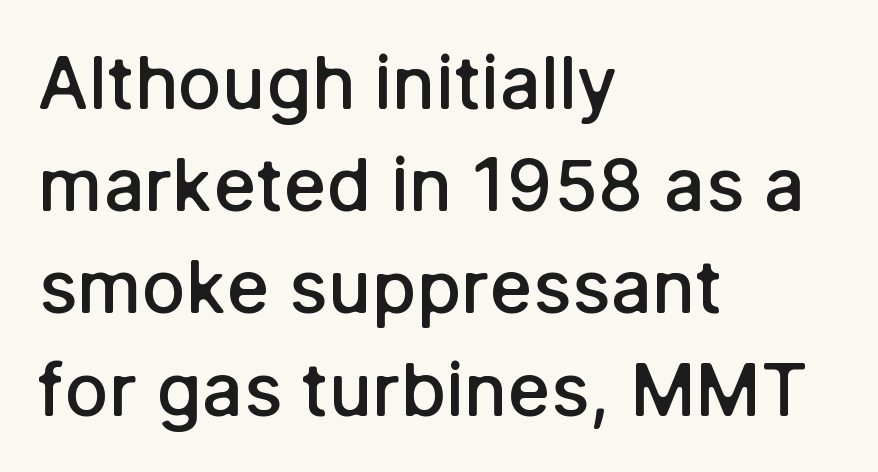
Q: Is the text bold? A: Semi-bold.
Q: Is the text italic (slanted)? A: No, it is upright.
Q: Is the typeface a serif or a sans-serif typeface? A: Sans-serif.
Q: Is the text underlined? A: No.
Q: How is the paragraph aligned? A: Left-aligned.
Q: Is the spacing between letters normal or unusually wide? A: Normal.
Q: Is the spacing between lines tight, normal or loose? A: Normal.
Q: Width (condensed, normal, or wide)? A: Normal.
Q: Stroke contrast? A: Low.
Q: x-height? A: Medium.
Q: Monospaced? A: No.
